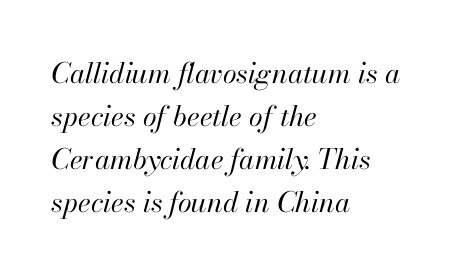
{"italic": "yes", "lean": "right", "slant_degrees": 13, "bold": "no", "weight": "regular", "width": "normal", "stroke_contrast": "high", "x_height": "small", "monospaced": "no", "underline": "no", "align": "left", "line_spacing": "normal", "line_spacing_ratio": 1.53, "letter_spacing": "normal", "letter_spacing_em": 0.0, "glyph_px": 28}
